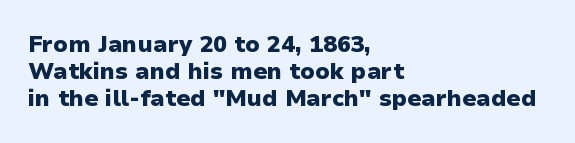
{"italic": "no", "bold": "yes", "underline": "no", "align": "left", "line_spacing_ratio": 1.17, "letter_spacing": "normal", "letter_spacing_em": 0.0, "glyph_px": 23}
